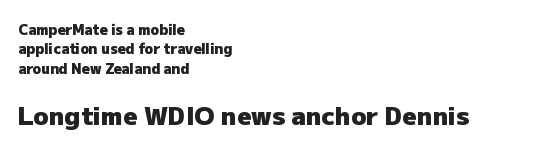
{"italic": "no", "bold": "yes", "underline": "no", "align": "left", "line_spacing": "normal", "line_spacing_ratio": 1.39, "letter_spacing": "normal", "letter_spacing_em": 0.0, "larger_block": "second", "size_ratio": 1.79, "glyph_px": 25}
